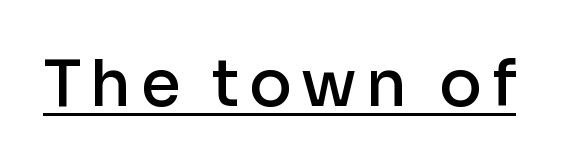
{"serif": "no", "italic": "no", "bold": "semi", "weight": "semibold", "width": "normal", "stroke_contrast": "low", "x_height": "medium", "monospaced": "no", "underline": "yes", "glyph_px": 64}
